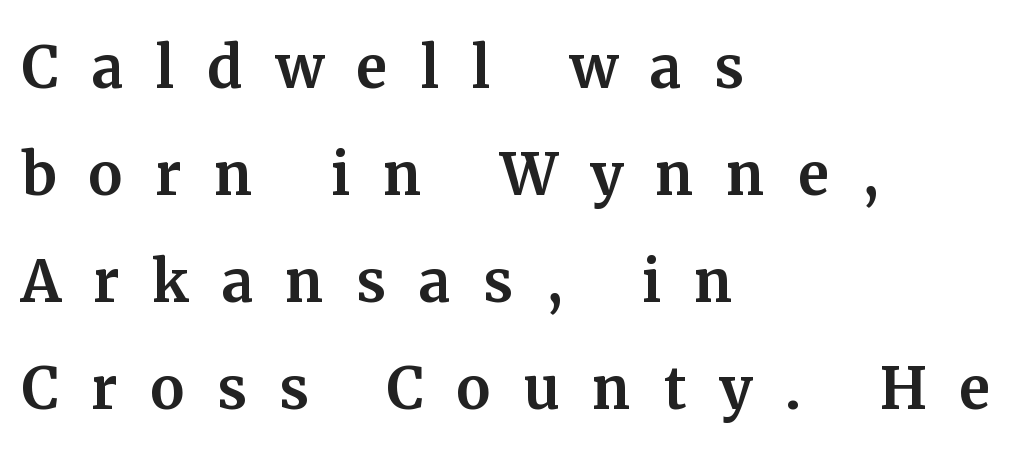
{"serif": "yes", "italic": "no", "width": "normal", "stroke_contrast": "medium", "x_height": "medium", "monospaced": "no", "underline": "no", "align": "left", "line_spacing": "normal", "line_spacing_ratio": 1.39, "letter_spacing": "wide", "letter_spacing_em": 0.42, "glyph_px": 77}
